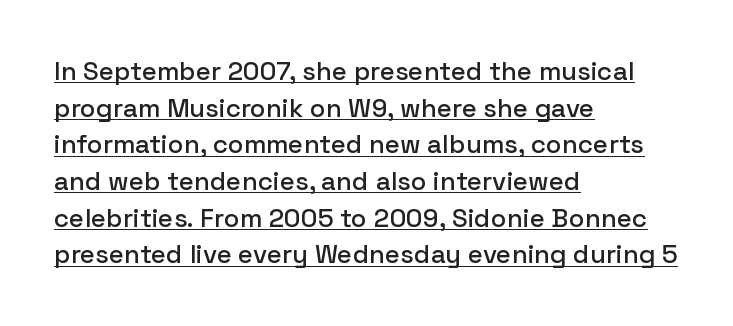
Q: Is the text italic (slanted)? A: No, it is upright.
Q: Is the text underlined? A: Yes.
Q: How is the paragraph aligned? A: Left-aligned.
Q: Is the spacing between letters normal or unusually wide? A: Normal.
Q: Is the spacing between lines tight, normal or loose? A: Normal.
